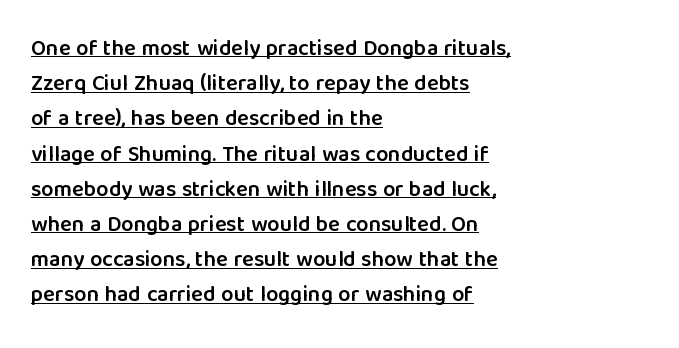
Horizontal bands of white between lines are of average thickness. How are the letters spaced? Ordinarily, with no added tracking. Line starts are locked; line ends wander. Every word sits above its own underline. The type sits square on the baseline with zero lean.
